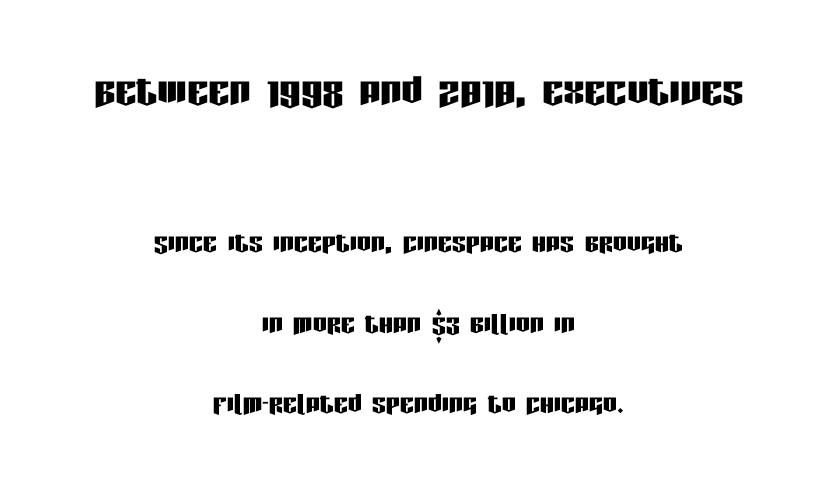
Q: Is the text italic (slanted)? A: No, it is upright.
Q: Is the typeface a serif or a sans-serif typeface? A: Sans-serif.
Q: Is the text underlined? A: No.
Q: How is the paragraph aligned? A: Centered.
Q: Is the spacing between letters normal or unusually wide? A: Normal.
Q: Is the spacing between lines tight, normal or loose? A: Loose.
Q: Which block of text is set in a larger size, the first (top) or the second (bottom)? A: The first (top) one.
Q: Width (condensed, normal, or wide)? A: Condensed.
Q: Stroke contrast? A: Low.
Q: x-height? A: Large.
Q: Monospaced? A: No.
